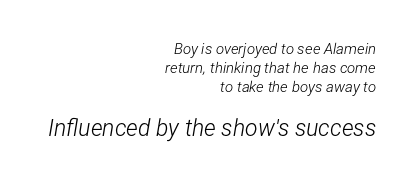
Look at the glyph heights: the lower group is clearly the bigger setting. Spacing between characters is what you'd get straight out of the box. Honestly, the row spacing looks completely unremarkable. The weight would be labelled regular, book, light, or lighter still. No word sits above an underline. Notice how the passage keeps a crisp vertical edge on the right only.
